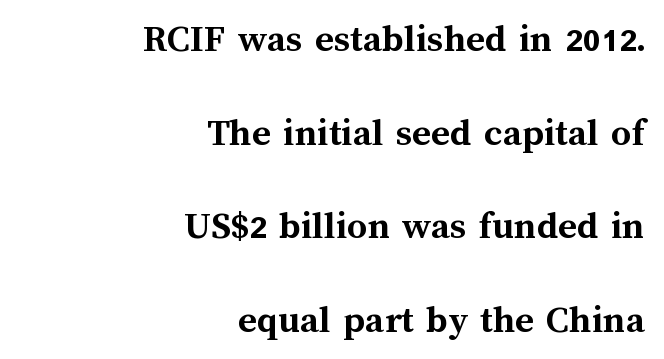
{"italic": "no", "bold": "yes", "weight": "semibold", "width": "normal", "stroke_contrast": "medium", "x_height": "medium", "monospaced": "no", "underline": "no", "align": "right", "line_spacing": "loose", "line_spacing_ratio": 2.34, "letter_spacing": "normal", "letter_spacing_em": 0.0, "glyph_px": 40}
